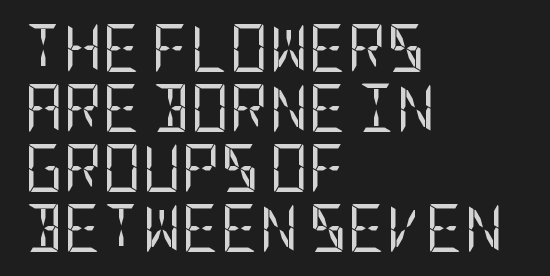
It's the straight-up-and-down kind of type. The type family on display is of the sans-serif kind. Stem width sits at or under what a default text font uses. Glance below the letters and you will spot only blank space.
